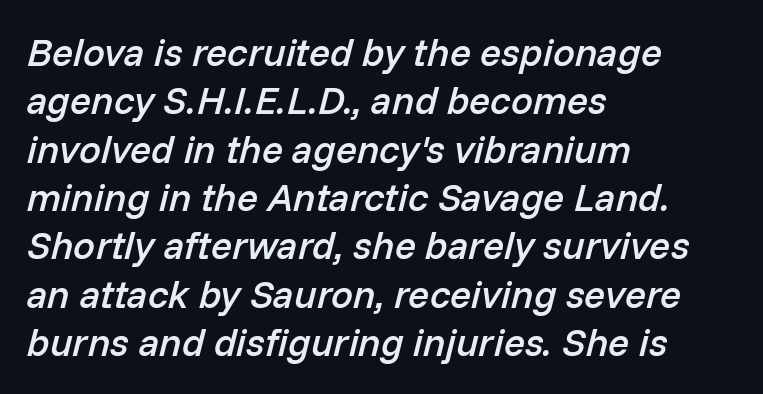
Q: Is the text bold? A: Semi-bold.
Q: Is the text italic (slanted)? A: Yes, it leans right by about 14 degrees.
Q: Is the text underlined? A: No.
Q: How is the paragraph aligned? A: Left-aligned.
Q: Is the spacing between letters normal or unusually wide? A: Normal.
Q: Width (condensed, normal, or wide)? A: Normal.
Q: Stroke contrast? A: Low.
Q: x-height? A: Medium.
Q: Monospaced? A: No.
